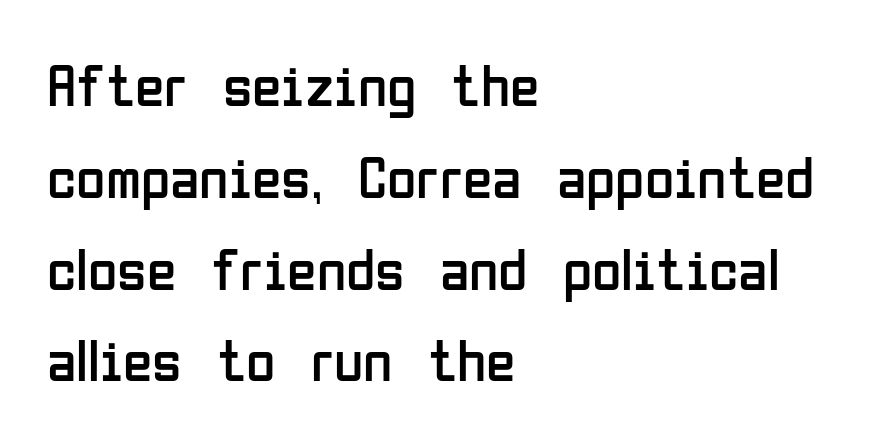
Q: Is the text bold? A: No.
Q: Is the text italic (slanted)? A: No, it is upright.
Q: Is the typeface a serif or a sans-serif typeface? A: Sans-serif.
Q: Is the text underlined? A: No.
Q: How is the paragraph aligned? A: Left-aligned.
Q: Is the spacing between letters normal or unusually wide? A: Normal.
Q: Is the spacing between lines tight, normal or loose? A: Normal.
Q: Width (condensed, normal, or wide)? A: Condensed.
Q: Stroke contrast? A: Low.
Q: x-height? A: Medium.
Q: Monospaced? A: No.
